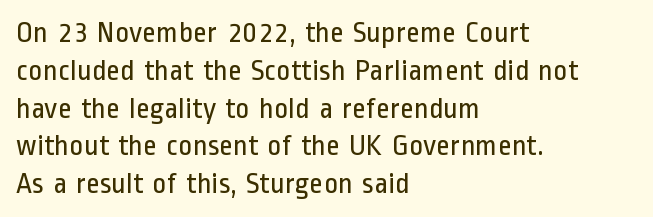
Q: Is the text bold? A: No.
Q: Is the text italic (slanted)? A: No, it is upright.
Q: Is the typeface a serif or a sans-serif typeface? A: Sans-serif.
Q: Is the text underlined? A: No.
Q: How is the paragraph aligned? A: Left-aligned.
Q: Is the spacing between letters normal or unusually wide? A: Normal.
Q: Is the spacing between lines tight, normal or loose? A: Normal.
Q: Width (condensed, normal, or wide)? A: Condensed.
Q: Stroke contrast? A: Low.
Q: x-height? A: Medium.
Q: Monospaced? A: No.
